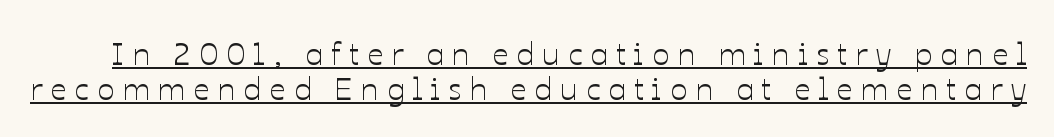
Q: Is the text italic (slanted)? A: No, it is upright.
Q: Is the text underlined? A: Yes.
Q: Is the spacing between letters normal or unusually wide? A: Unusually wide.
Q: Is the spacing between lines tight, normal or loose? A: Tight.
Q: Width (condensed, normal, or wide)? A: Normal.
Q: Stroke contrast? A: Low.
Q: x-height? A: Medium.
Q: Monospaced? A: No.
